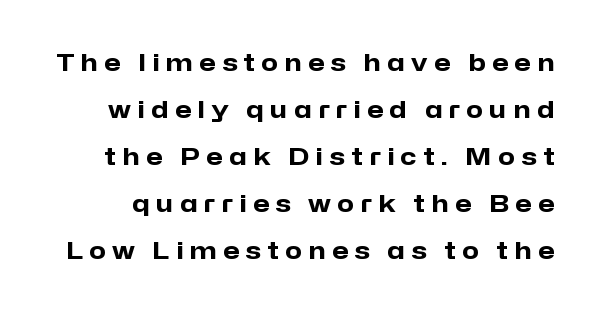
Underlining? Definitely not there. The lines are spread far apart with generous leading. Letter spacing: wide. The typography opts for an upright posture over an oblique one. These words are printed bold, with thick strokes throughout.
